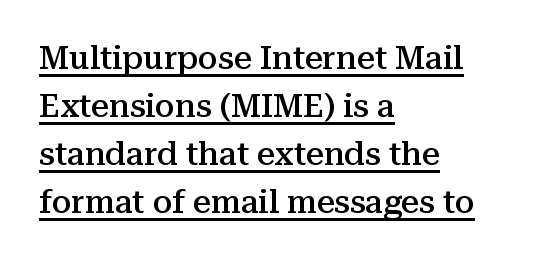
The image shows 32 px semibold serif type, upright; set left-aligned, normal line spacing (1.5x), normal letter spacing, underlined; medium stroke contrast and a medium x-height.
